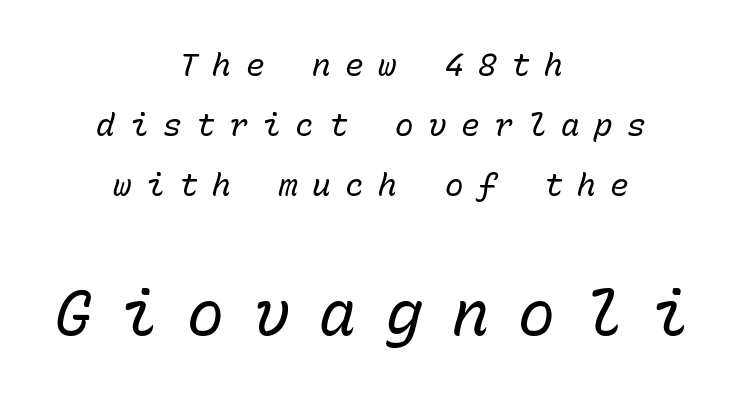
The image shows 62 px regular-weight type, italic (leaning right), monospaced; set centered, loose line spacing (1.94x), unusually wide letter spacing (+0.47 em), not underlined; the second (bottom) block is 2.0x larger; low stroke contrast and a medium x-height.
